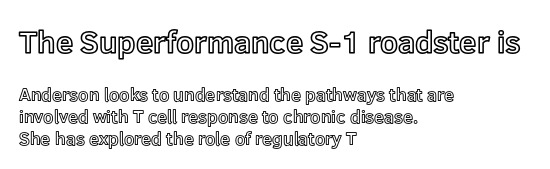
Q: Is the text italic (slanted)? A: No, it is upright.
Q: Is the text underlined? A: No.
Q: How is the paragraph aligned? A: Left-aligned.
Q: Is the spacing between letters normal or unusually wide? A: Normal.
Q: Which block of text is set in a larger size, the first (top) or the second (bottom)? A: The first (top) one.
Q: Width (condensed, normal, or wide)? A: Normal.
Q: x-height? A: Medium.
Q: Monospaced? A: No.
